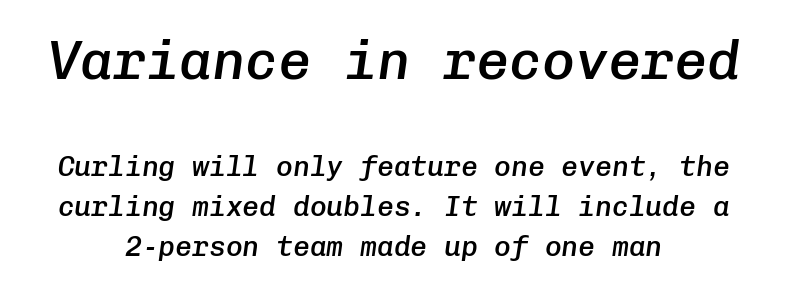
{"italic": "yes", "lean": "right", "slant_degrees": 8, "bold": "semi", "weight": "semibold", "width": "normal", "stroke_contrast": "low", "x_height": "medium", "monospaced": "yes", "underline": "no", "align": "center", "line_spacing": "normal", "line_spacing_ratio": 1.42, "letter_spacing": "normal", "letter_spacing_em": 0.0, "larger_block": "first", "size_ratio": 1.96, "glyph_px": 55}
